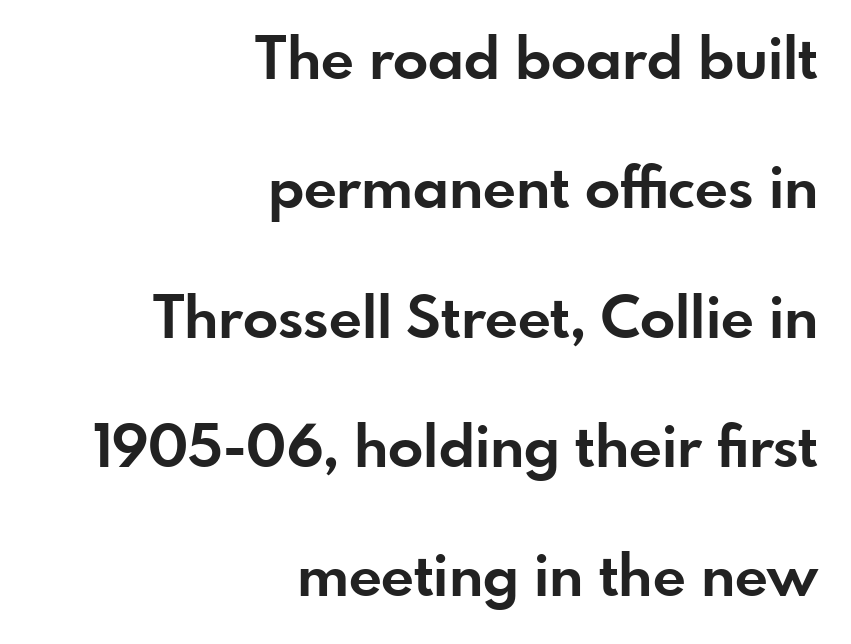
Decoration check: the copy has no underline. Students, this is bold: see how much ink each stroke carries. The passage shown is typed in a proportional face where columns would drift. No extra tracking has been applied to these lines. Serifs: no, the terminals of the letterforms are clean.
